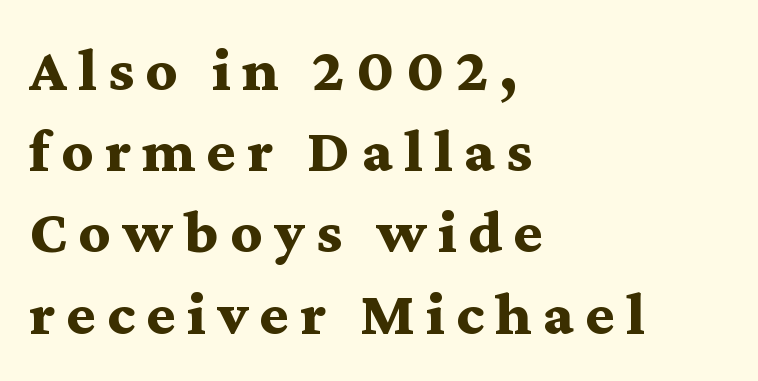
Q: Is the text bold? A: Yes.
Q: Is the text italic (slanted)? A: No, it is upright.
Q: Is the typeface a serif or a sans-serif typeface? A: Serif.
Q: Is the text underlined? A: No.
Q: How is the paragraph aligned? A: Left-aligned.
Q: Is the spacing between lines tight, normal or loose? A: Normal.
Q: Width (condensed, normal, or wide)? A: Wide.
Q: Stroke contrast? A: Medium.
Q: x-height? A: Medium.
Q: Monospaced? A: No.
